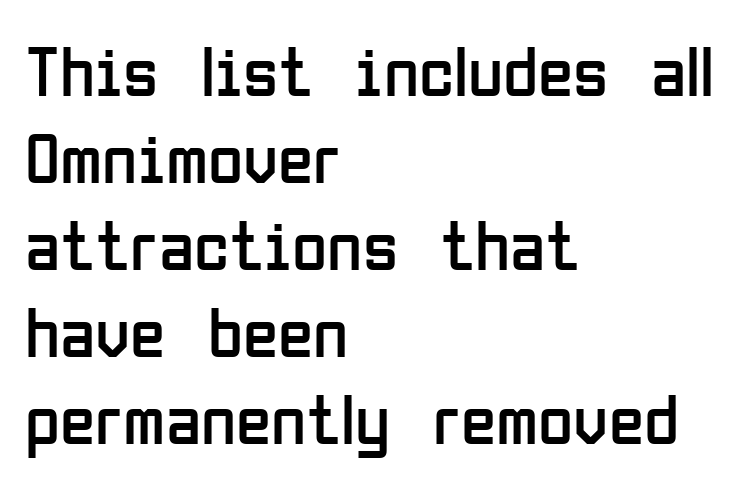
Q: Is the text bold? A: No.
Q: Is the text italic (slanted)? A: No, it is upright.
Q: Is the typeface a serif or a sans-serif typeface? A: Sans-serif.
Q: Is the text underlined? A: No.
Q: How is the paragraph aligned? A: Left-aligned.
Q: Is the spacing between letters normal or unusually wide? A: Normal.
Q: Width (condensed, normal, or wide)? A: Condensed.
Q: Stroke contrast? A: Low.
Q: x-height? A: Medium.
Q: Monospaced? A: No.
